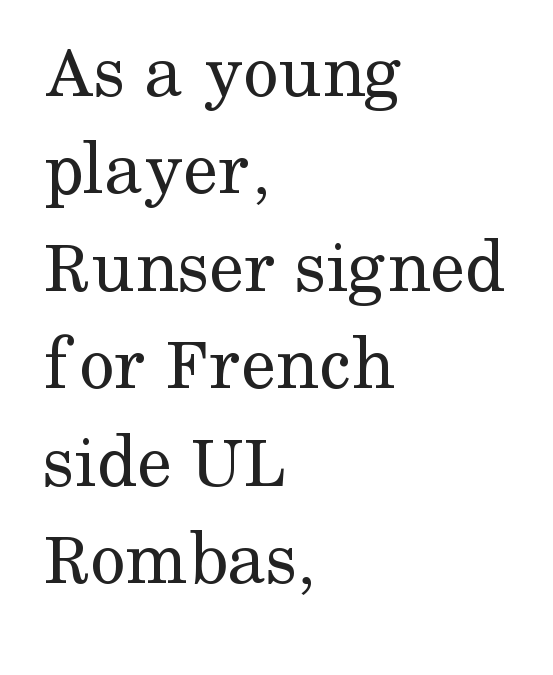
The image shows 78 px regular-weight serif type, upright; set left-aligned, normal line spacing (1.25x), normal letter spacing, not underlined; medium stroke contrast and a medium x-height.
